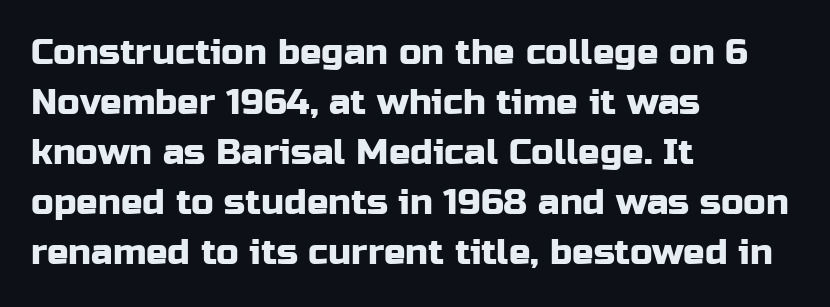
Q: Is the text italic (slanted)? A: No, it is upright.
Q: Is the typeface a serif or a sans-serif typeface? A: Sans-serif.
Q: Is the text underlined? A: No.
Q: How is the paragraph aligned? A: Left-aligned.
Q: Is the spacing between letters normal or unusually wide? A: Normal.
Q: Is the spacing between lines tight, normal or loose? A: Normal.
Q: Width (condensed, normal, or wide)? A: Normal.
Q: Stroke contrast? A: Low.
Q: x-height? A: Medium.
Q: Monospaced? A: No.
